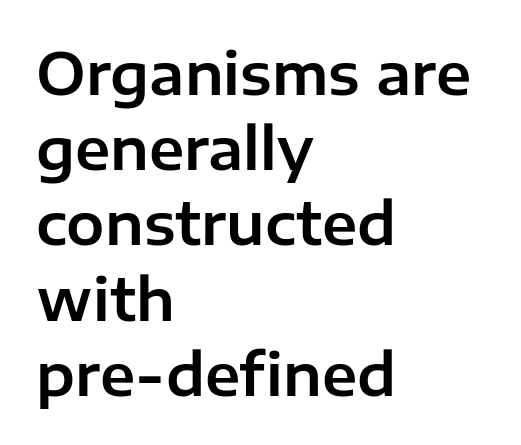
The passage shown is not underscored anywhere. Vertical spacing — default. Layout note: lines flush left. Spacing verdict: proportional, widths tailored to each character.
